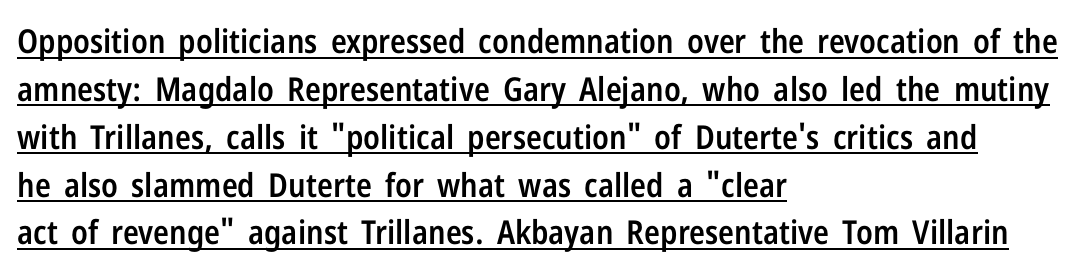
The image shows 33 px semibold, condensed sans-serif type, upright; set left-aligned, normal line spacing (1.45x), normal letter spacing, underlined; low stroke contrast and a medium x-height.
